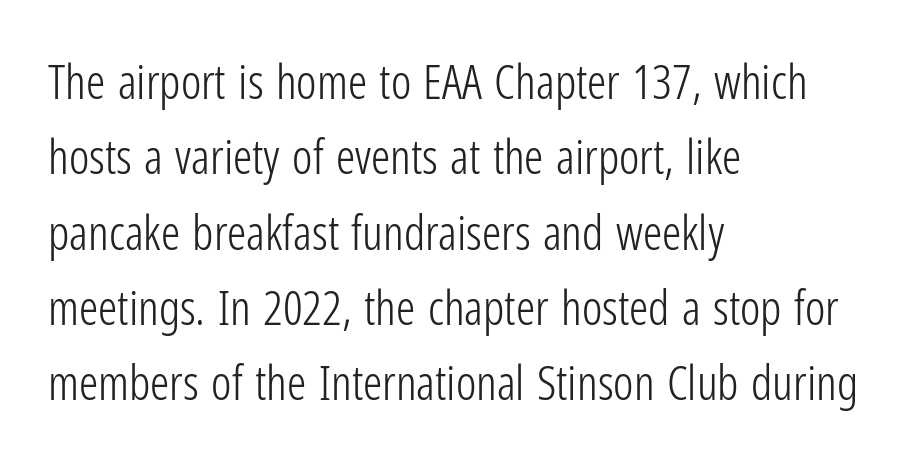
This rendering uses left alignment, leaving the right contour irregular. The type family on display is of the sans-serif kind. Lines of text with bare space underneath. Heaviness? Minimal to ordinary, like unemphasized prose.
